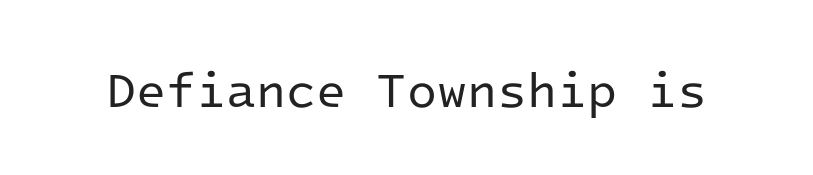
The image shows 49 px regular-weight sans-serif type, upright, monospaced; set normal letter spacing, not underlined; low stroke contrast and a medium x-height.
